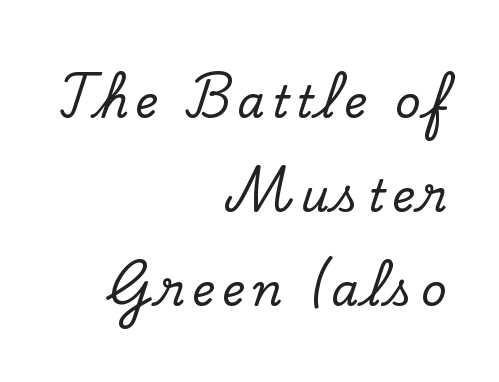
{"serif": "yes", "width": "normal", "stroke_contrast": "low", "x_height": "small", "monospaced": "no", "underline": "no", "align": "right", "line_spacing": "loose", "line_spacing_ratio": 2.14, "glyph_px": 44}
